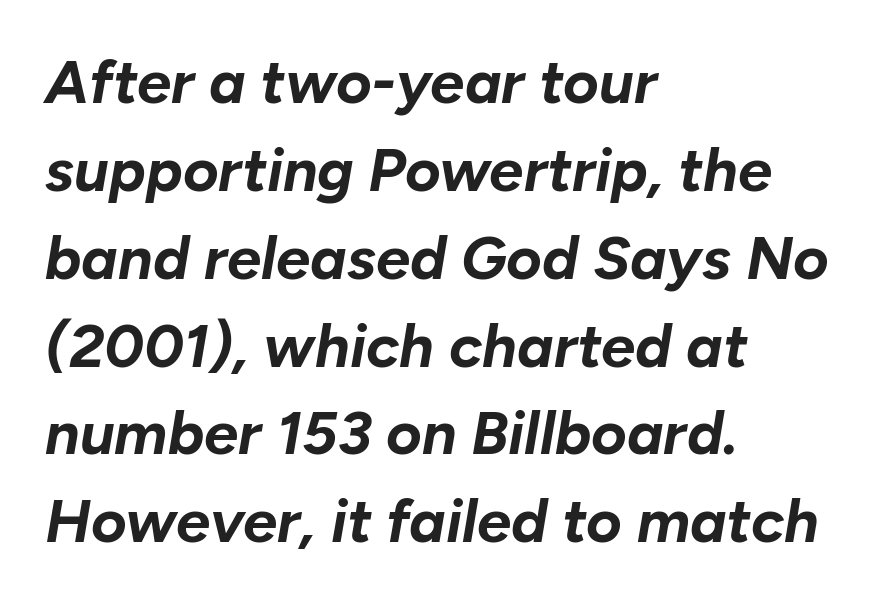
{"italic": "yes", "lean": "right", "slant_degrees": 10, "bold": "yes", "weight": "bold", "width": "normal", "stroke_contrast": "low", "x_height": "medium", "monospaced": "no", "underline": "no", "align": "left", "line_spacing": "normal", "line_spacing_ratio": 1.44, "letter_spacing": "normal", "letter_spacing_em": 0.0, "glyph_px": 61}
